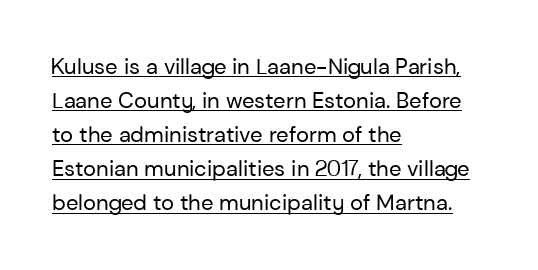
Regarding leading, the lines here are spaced in the standard way. Compared with typical body copy, the letter spacing here is the same. The passage shown is not bold in any degree. Underlining? Definitely there.
